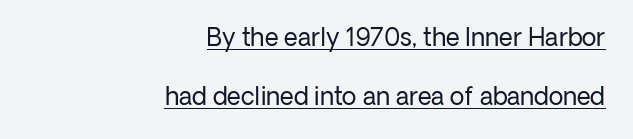
The image shows 24 px text type, upright; set right-aligned, loose line spacing (2.45x), normal letter spacing, underlined.
